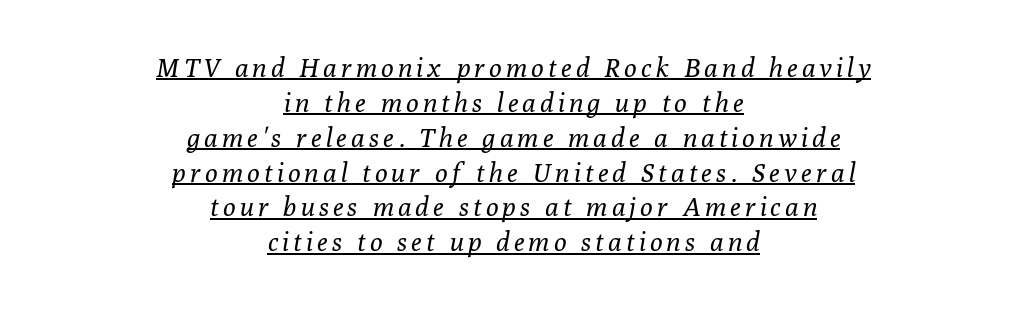
The image shows 26 px text type, italic (leaning right); set centered, normal line spacing (1.34x), underlined.
